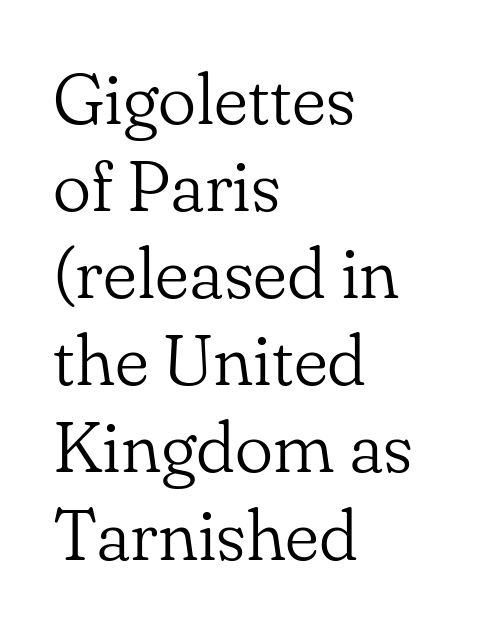
Q: Is the text bold? A: No.
Q: Is the text italic (slanted)? A: No, it is upright.
Q: Is the typeface a serif or a sans-serif typeface? A: Serif.
Q: Is the text underlined? A: No.
Q: How is the paragraph aligned? A: Left-aligned.
Q: Is the spacing between letters normal or unusually wide? A: Normal.
Q: Width (condensed, normal, or wide)? A: Normal.
Q: Stroke contrast? A: Low.
Q: x-height? A: Small.
Q: Monospaced? A: No.
